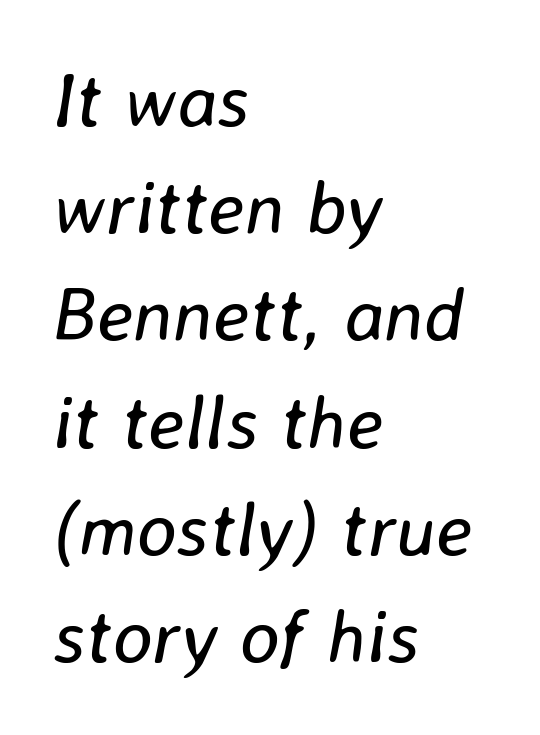
The image shows 75 px regular-weight type, italic (leaning right); set left-aligned, normal line spacing (1.43x), normal letter spacing, not underlined; low stroke contrast and a medium x-height.
